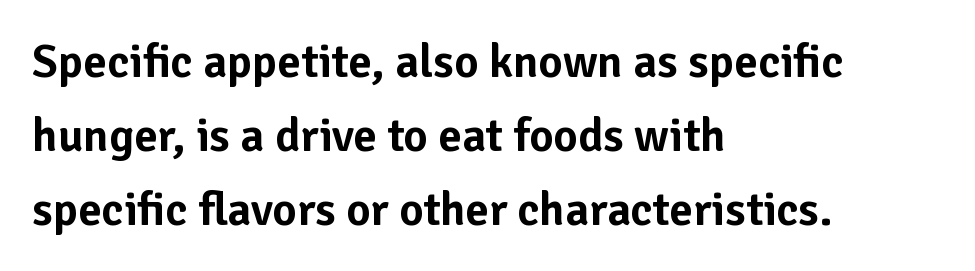
Posture: upright roman. A typesetter would call this proportional, since set widths differ per character. Each row of text sits above clean, open space. The font family rendered here belongs to the sans-serif group. Here the glyphs are tracked normally, forming tight word shapes. Interline gaps are of average width in this sample.
